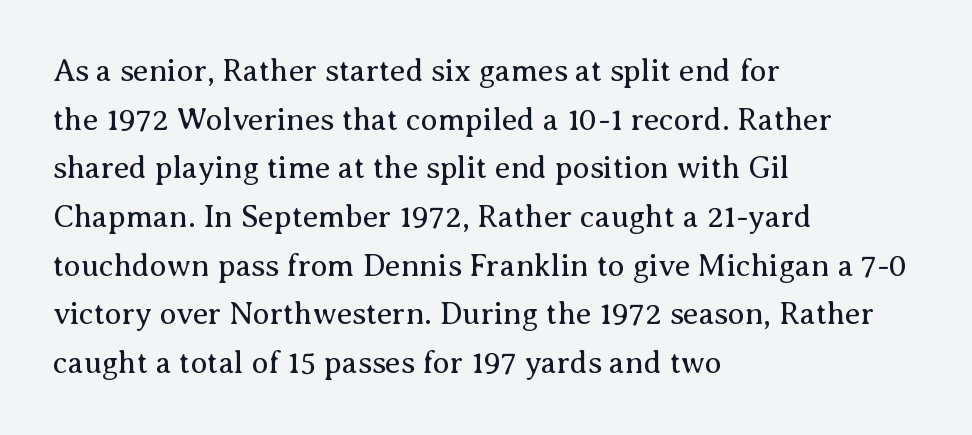
{"serif": "yes", "italic": "no", "bold": "no", "weight": "regular", "width": "normal", "stroke_contrast": "medium", "x_height": "medium", "monospaced": "no", "underline": "no", "align": "left", "line_spacing": "normal", "line_spacing_ratio": 1.57, "letter_spacing": "normal", "letter_spacing_em": 0.0, "glyph_px": 31}
